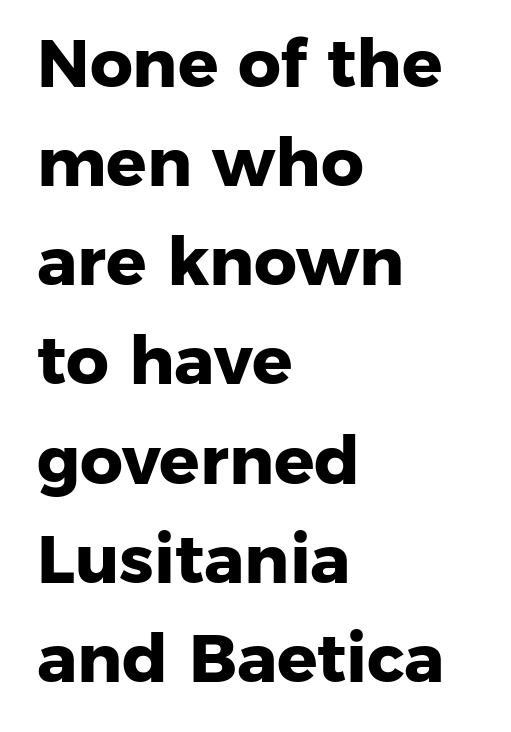
In CSS terms this would be text-align: left. In terms of letterspacing, this is plain default setting. The typeface chosen for these lines omits serifs. Plain, unruled lines of type. Here the designer chose a conventional face with non-uniform glyph widths.
